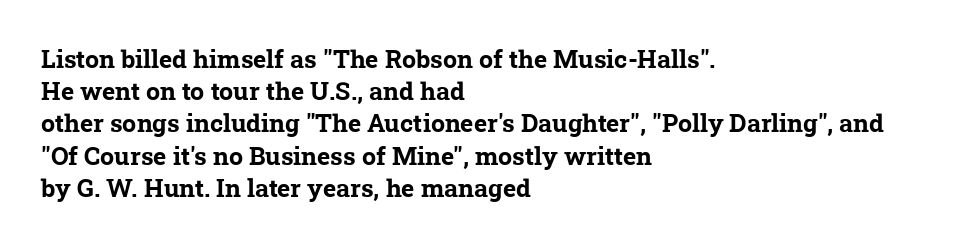
The baseline area is clear. Standard letterfit; no display-style spreading of the glyphs. The sample has been set heavy, in full bold. Teacher's note: observe the even left margin — that is flush-left alignment.
